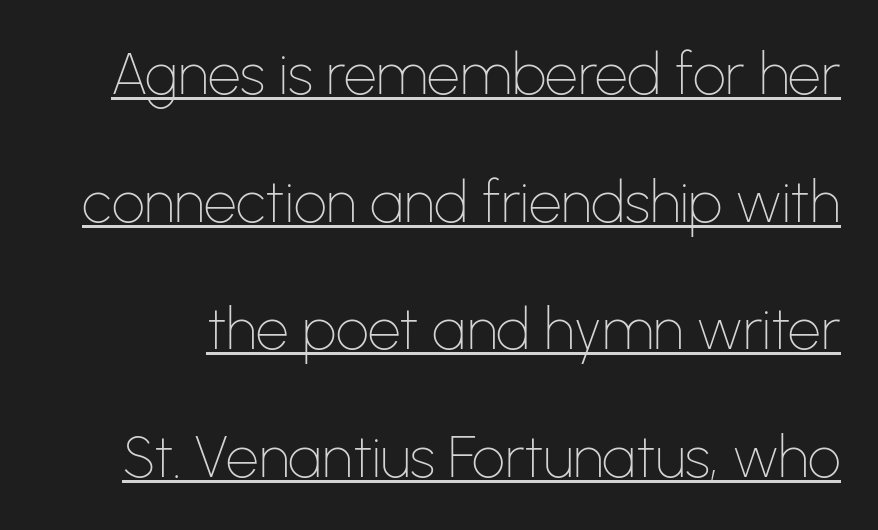
There is no visible air inserted between adjacent glyphs. The sample's only ornament is a line tracing under the words. You can tell from the bare stems that sans-serif type was used. Rendered with straight, roman letterforms. Vertical spacing — loose. The passage shown is typed in a proportional face where columns would drift.
